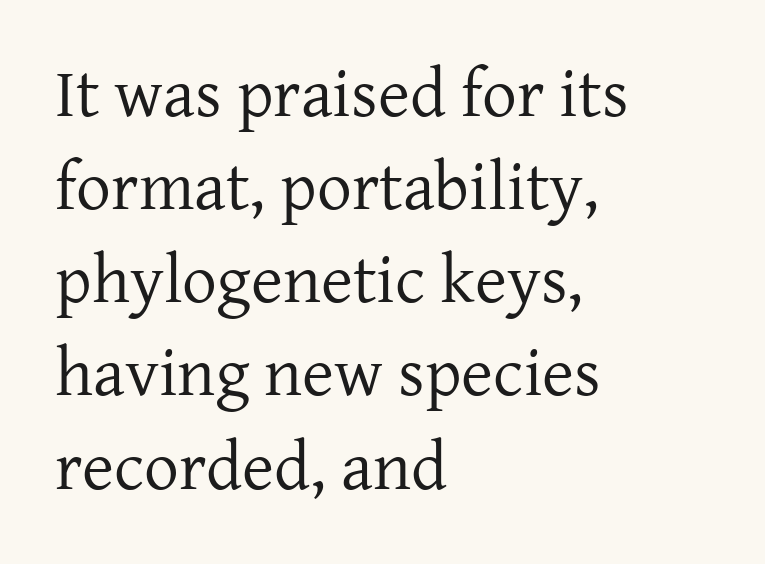
The image shows 69 px regular-weight serif type, upright; set left-aligned, normal line spacing (1.35x), normal letter spacing, not underlined; low stroke contrast and a medium x-height.
